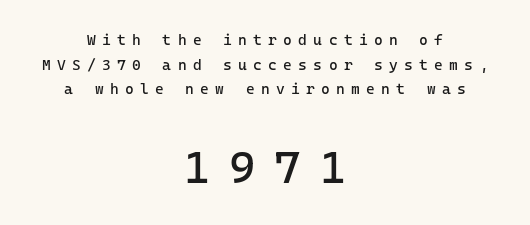
{"serif": "no", "italic": "no", "bold": "no", "weight": "regular", "width": "normal", "stroke_contrast": "low", "x_height": "medium", "underline": "no", "align": "center", "line_spacing": "normal", "line_spacing_ratio": 1.64, "letter_spacing": "wide", "letter_spacing_em": 0.42, "larger_block": "second", "size_ratio": 3.0, "glyph_px": 45}
